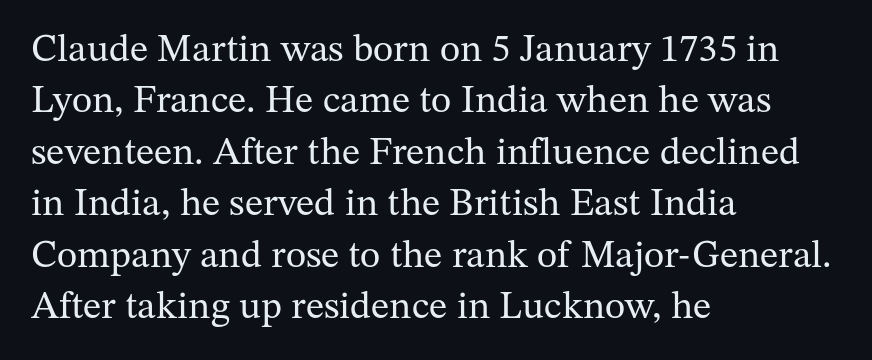
The image shows 39 px regular-weight serif type, upright; set left-aligned, normal line spacing (1.32x), normal letter spacing, not underlined; medium stroke contrast and a medium x-height.
